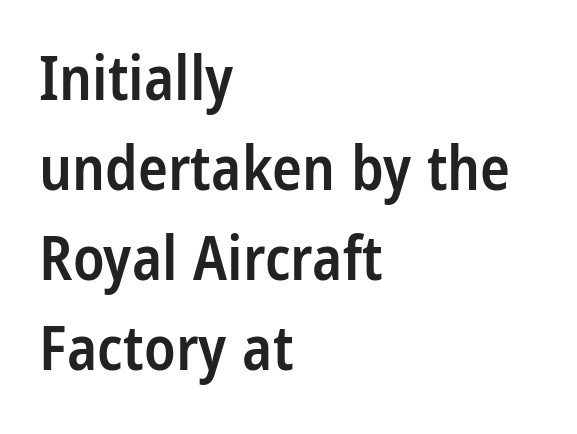
{"serif": "no", "italic": "no", "bold": "semi", "weight": "semibold", "width": "condensed", "stroke_contrast": "low", "x_height": "large", "monospaced": "no", "underline": "no", "align": "left", "line_spacing": "normal", "line_spacing_ratio": 1.45, "letter_spacing": "normal", "letter_spacing_em": 0.0, "glyph_px": 62}
